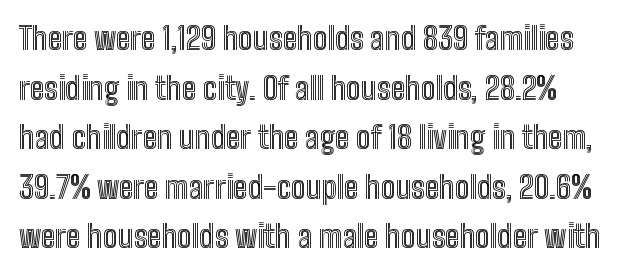
Q: Is the text italic (slanted)? A: No, it is upright.
Q: Is the text underlined? A: No.
Q: Is the spacing between letters normal or unusually wide? A: Normal.
Q: Is the spacing between lines tight, normal or loose? A: Normal.
Q: Width (condensed, normal, or wide)? A: Condensed.
Q: x-height? A: Medium.
Q: Monospaced? A: No.
